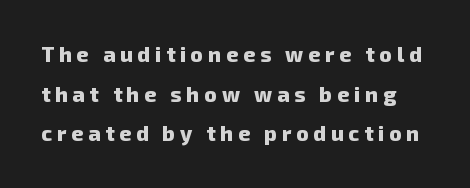
The image shows 21 px bold type; set line spacing 1.89x, unusually wide letter spacing (+0.23 em), not underlined.
